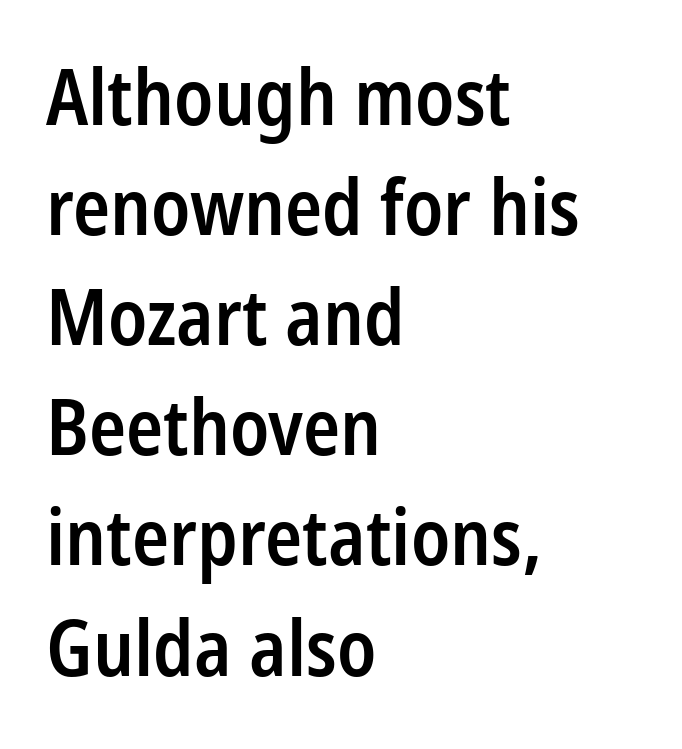
{"serif": "no", "italic": "no", "bold": "semi", "weight": "semibold", "width": "condensed", "stroke_contrast": "low", "x_height": "medium", "monospaced": "no", "underline": "no", "align": "left", "line_spacing": "normal", "line_spacing_ratio": 1.43, "letter_spacing": "normal", "letter_spacing_em": 0.0, "glyph_px": 77}
